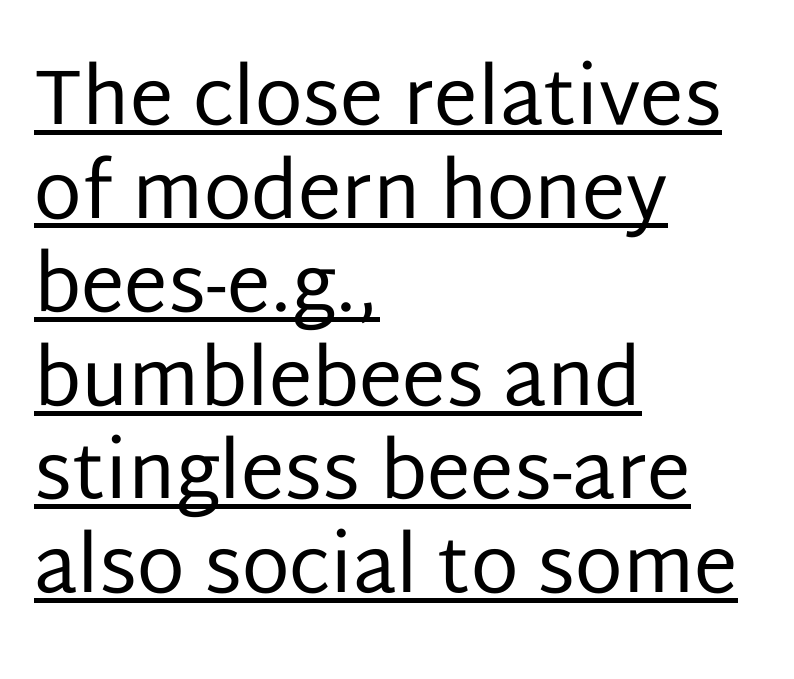
{"serif": "no", "italic": "no", "bold": "no", "weight": "regular", "width": "normal", "stroke_contrast": "low", "x_height": "large", "monospaced": "no", "underline": "yes", "align": "left", "line_spacing_ratio": 1.2, "letter_spacing": "normal", "letter_spacing_em": 0.0, "glyph_px": 78}
